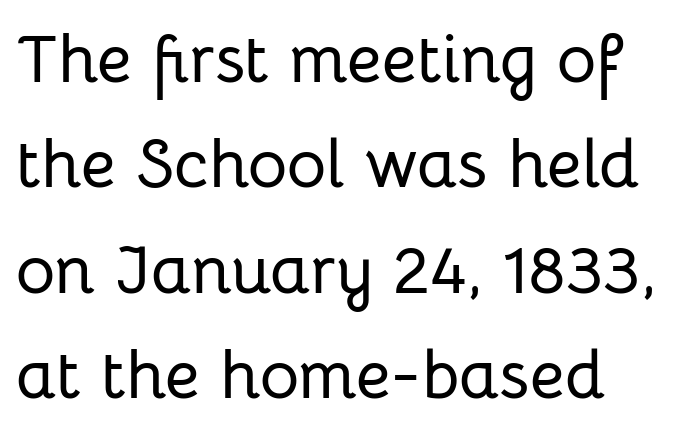
{"serif": "no", "italic": "no", "width": "normal", "stroke_contrast": "low", "x_height": "medium", "monospaced": "no", "underline": "no", "align": "left", "line_spacing": "normal", "line_spacing_ratio": 1.55, "letter_spacing": "normal", "letter_spacing_em": 0.0, "glyph_px": 68}
